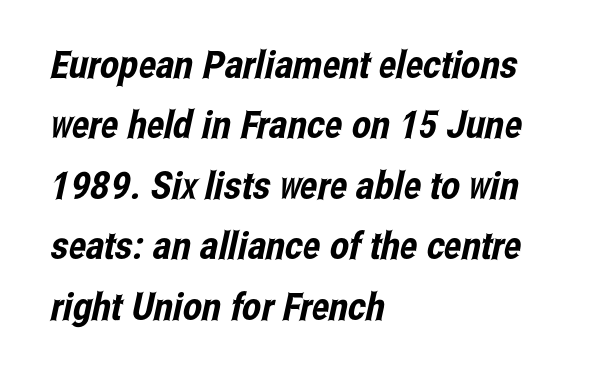
Quick note: interline space is typical. In CSS terms this would be text-align: left. Note the varied advance widths — an 'i' is clearly narrower than an 'm'. Observe the absence of serifs on each vertical stroke in this sample. Tracking here is standard; glyphs follow each other at the usual distance. The string is rendered with underlining switched off.
